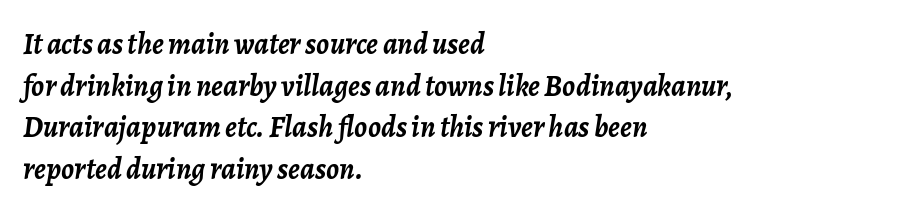
{"italic": "yes", "lean": "right", "slant_degrees": 7, "bold": "yes", "weight": "semibold", "width": "normal", "stroke_contrast": "low", "x_height": "medium", "monospaced": "no", "underline": "no", "align": "left", "line_spacing": "normal", "line_spacing_ratio": 1.39, "letter_spacing": "normal", "letter_spacing_em": 0.0, "glyph_px": 30}
